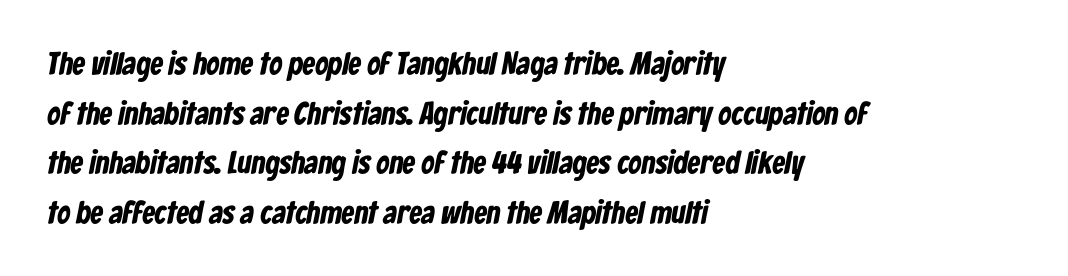
{"serif": "no", "bold": "yes", "weight": "bold", "width": "condensed", "stroke_contrast": "low", "x_height": "medium", "monospaced": "no", "underline": "no", "align": "left", "line_spacing": "normal", "line_spacing_ratio": 1.55, "letter_spacing": "normal", "letter_spacing_em": 0.0, "glyph_px": 32}
